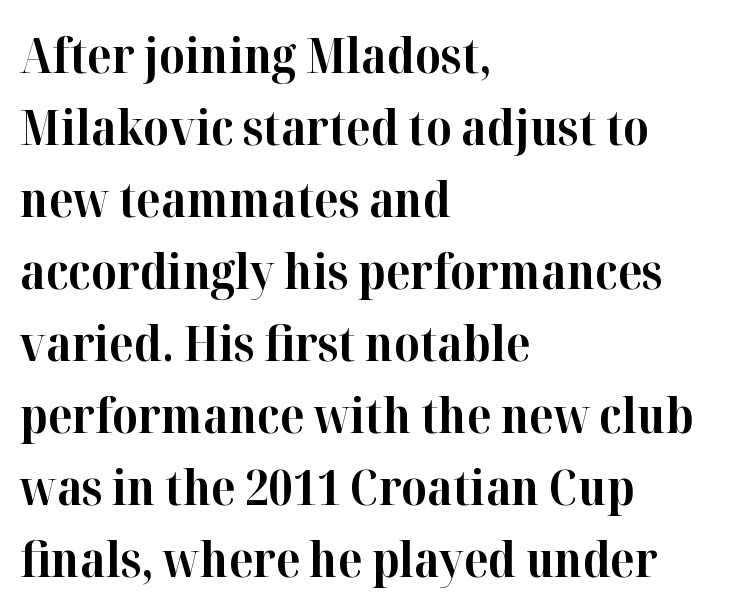
Q: Is the text bold? A: Yes.
Q: Is the text italic (slanted)? A: No, it is upright.
Q: Is the typeface a serif or a sans-serif typeface? A: Serif.
Q: Is the text underlined? A: No.
Q: How is the paragraph aligned? A: Left-aligned.
Q: Is the spacing between letters normal or unusually wide? A: Normal.
Q: Is the spacing between lines tight, normal or loose? A: Normal.
Q: Width (condensed, normal, or wide)? A: Normal.
Q: Stroke contrast? A: High.
Q: x-height? A: Medium.
Q: Monospaced? A: No.
